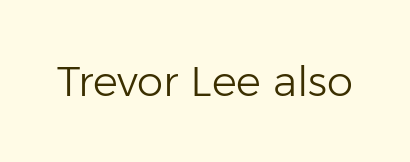
Descender tails drop into unmarked territory. The typeface chosen for these lines omits serifs. This is not heavy type; no bold has been used. Observe the ordinary spacing: letters are neighbours, not strangers. Tall strokes in this sample are plumb rather than angled.
